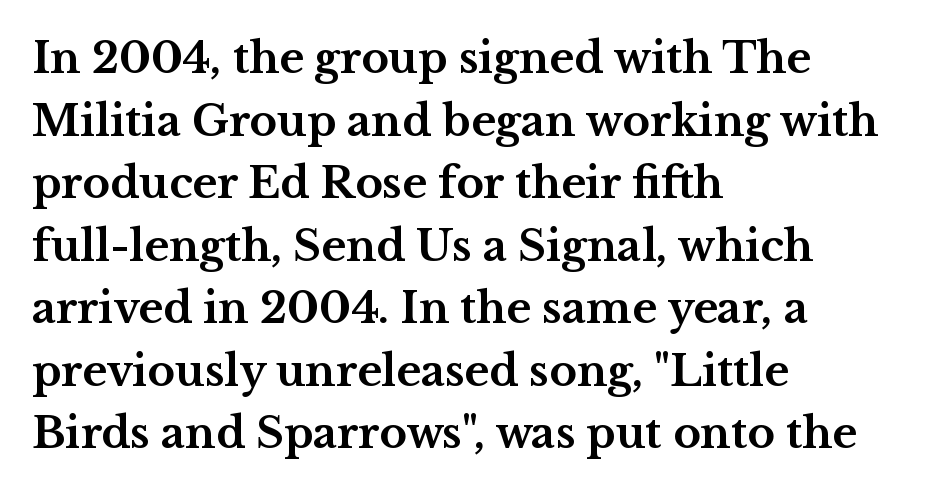
Q: Is the text bold? A: Yes.
Q: Is the text italic (slanted)? A: No, it is upright.
Q: Is the typeface a serif or a sans-serif typeface? A: Serif.
Q: Is the text underlined? A: No.
Q: How is the paragraph aligned? A: Left-aligned.
Q: Is the spacing between letters normal or unusually wide? A: Normal.
Q: Is the spacing between lines tight, normal or loose? A: Normal.
Q: Width (condensed, normal, or wide)? A: Wide.
Q: Stroke contrast? A: Medium.
Q: x-height? A: Medium.
Q: Monospaced? A: No.
